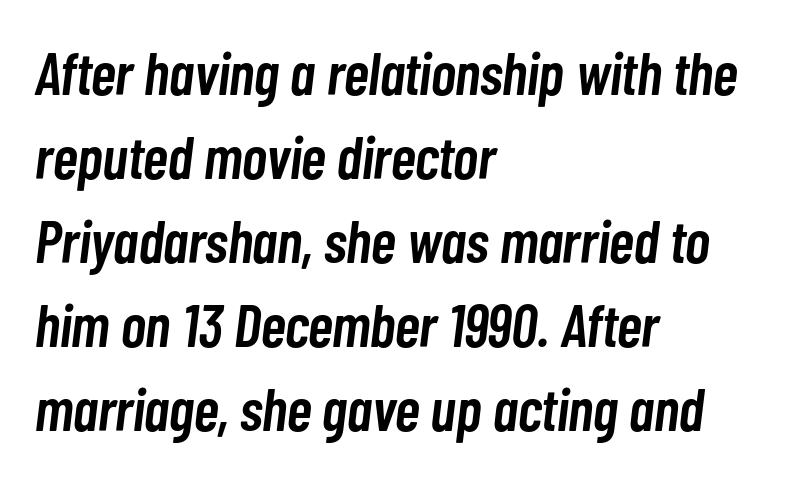
{"italic": "yes", "lean": "right", "slant_degrees": 7, "bold": "semi", "weight": "semibold", "width": "condensed", "stroke_contrast": "low", "x_height": "medium", "monospaced": "no", "underline": "no", "align": "left", "line_spacing": "normal", "line_spacing_ratio": 1.4, "letter_spacing": "normal", "letter_spacing_em": 0.0, "glyph_px": 60}
